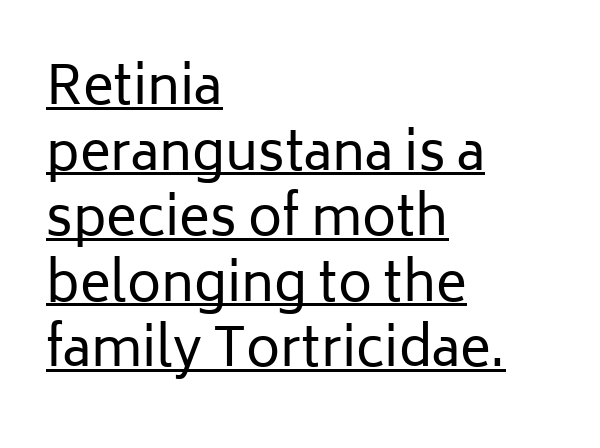
{"serif": "no", "italic": "no", "bold": "no", "weight": "regular", "width": "normal", "stroke_contrast": "low", "x_height": "medium", "monospaced": "no", "underline": "yes", "align": "left", "line_spacing": "normal", "line_spacing_ratio": 1.26, "letter_spacing": "normal", "letter_spacing_em": 0.0, "glyph_px": 52}
